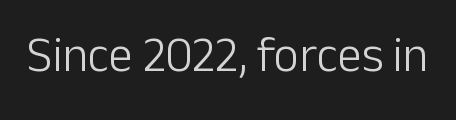
Q: Is the text bold? A: No.
Q: Is the text italic (slanted)? A: No, it is upright.
Q: Is the typeface a serif or a sans-serif typeface? A: Sans-serif.
Q: Is the text underlined? A: No.
Q: Is the spacing between letters normal or unusually wide? A: Normal.
Q: Width (condensed, normal, or wide)? A: Normal.
Q: Stroke contrast? A: Low.
Q: x-height? A: Medium.
Q: Monospaced? A: No.
